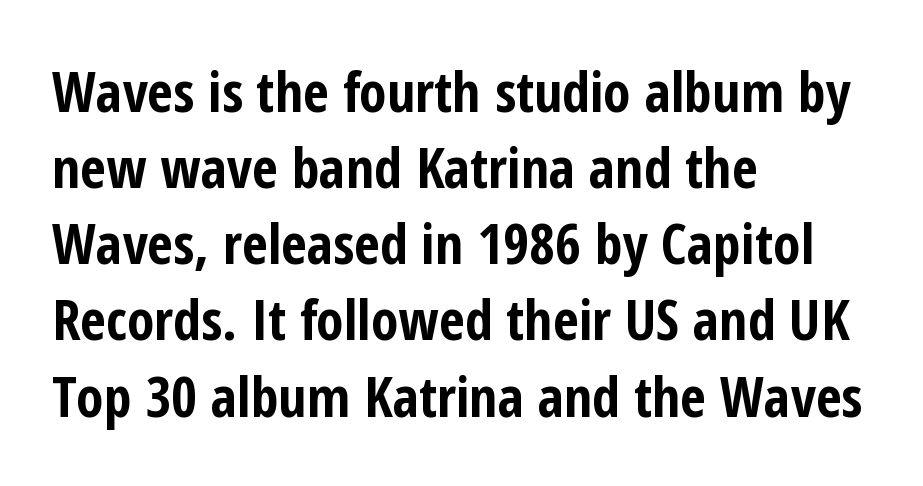
Q: Is the text bold? A: Yes.
Q: Is the text italic (slanted)? A: No, it is upright.
Q: Is the typeface a serif or a sans-serif typeface? A: Sans-serif.
Q: Is the text underlined? A: No.
Q: How is the paragraph aligned? A: Left-aligned.
Q: Is the spacing between letters normal or unusually wide? A: Normal.
Q: Is the spacing between lines tight, normal or loose? A: Normal.
Q: Width (condensed, normal, or wide)? A: Condensed.
Q: Stroke contrast? A: Low.
Q: x-height? A: Medium.
Q: Monospaced? A: No.
